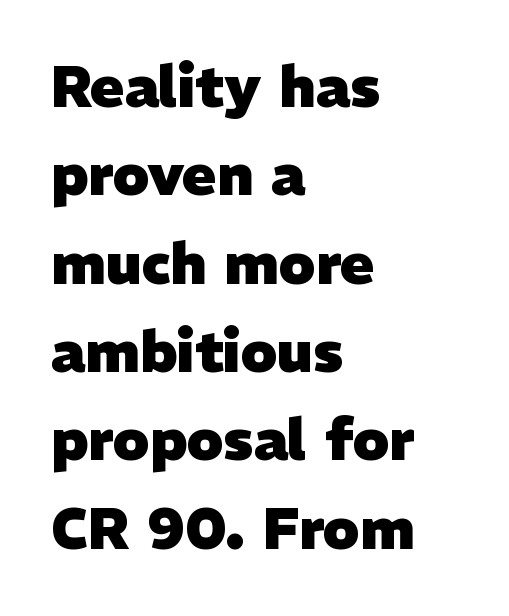
Tracking here is standard; glyphs follow each other at the usual distance. These lines carry a lot of weight — the face is fully bold. The words here are not underlined. A student would call this left alignment; a typographer would say flush left, rag right.
